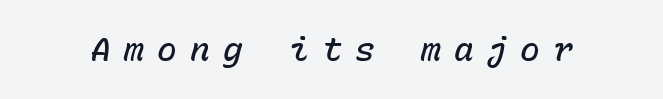
{"italic": "yes", "lean": "right", "slant_degrees": 15, "bold": "semi", "weight": "semibold", "width": "normal", "stroke_contrast": "low", "x_height": "medium", "monospaced": "yes", "underline": "no", "letter_spacing": "wide", "letter_spacing_em": 0.4, "glyph_px": 33}
